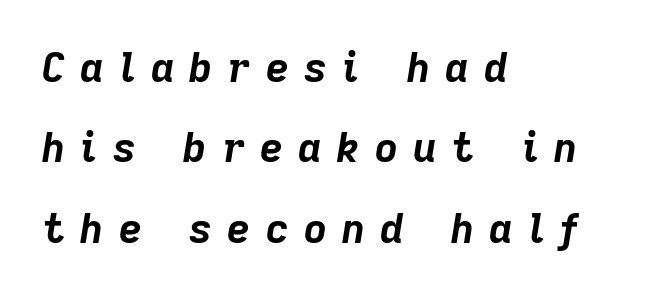
Q: Is the text bold? A: Yes.
Q: Is the text italic (slanted)? A: Yes, it leans right by about 9 degrees.
Q: Is the text underlined? A: No.
Q: How is the paragraph aligned? A: Left-aligned.
Q: Is the spacing between letters normal or unusually wide? A: Unusually wide.
Q: Is the spacing between lines tight, normal or loose? A: Loose.
Q: Width (condensed, normal, or wide)? A: Normal.
Q: Stroke contrast? A: Low.
Q: x-height? A: Medium.
Q: Monospaced? A: No.
